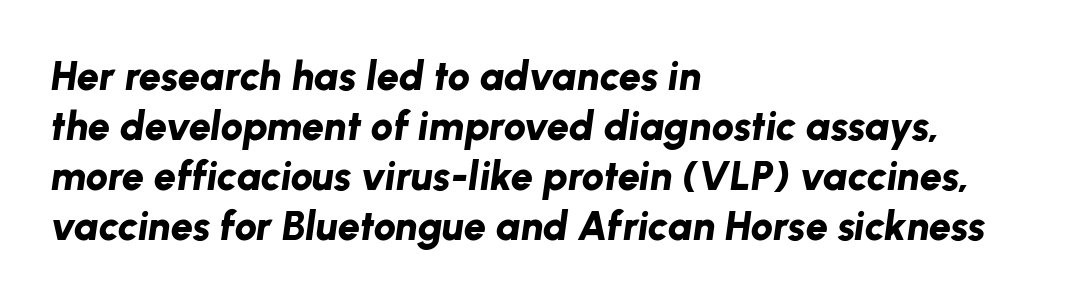
{"italic": "yes", "lean": "right", "slant_degrees": 8, "bold": "yes", "weight": "bold", "width": "normal", "stroke_contrast": "low", "x_height": "medium", "monospaced": "no", "underline": "no", "align": "left", "line_spacing": "normal", "line_spacing_ratio": 1.25, "letter_spacing": "normal", "letter_spacing_em": 0.0, "glyph_px": 40}
